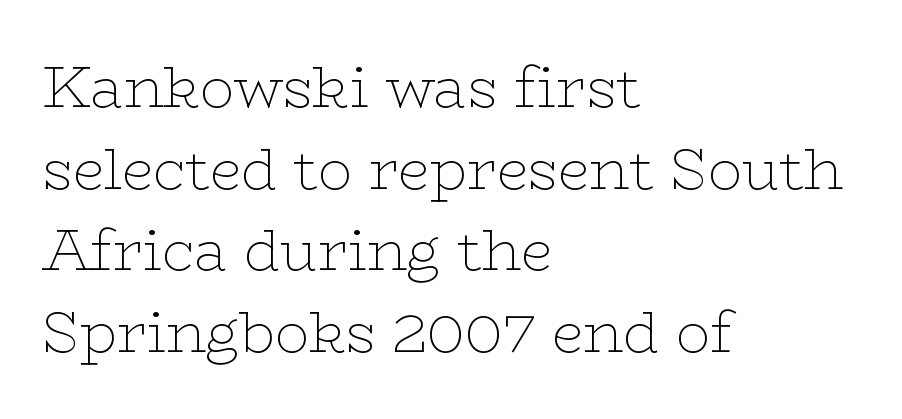
The image shows 57 px thin, wide serif type, upright; set left-aligned, normal line spacing (1.43x), normal letter spacing, not underlined; low stroke contrast and a medium x-height.
